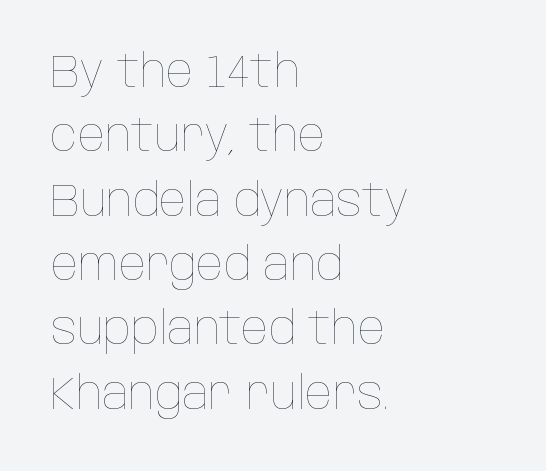
The strokes are not fattened; the text isn't bold. This is the regular roman posture of the typeface. Is this a fixed-width face? No — the glyphs have proportional, varying widths. The area under the type is left untouched. Default kerning and tracking; the words read as compact shapes.
